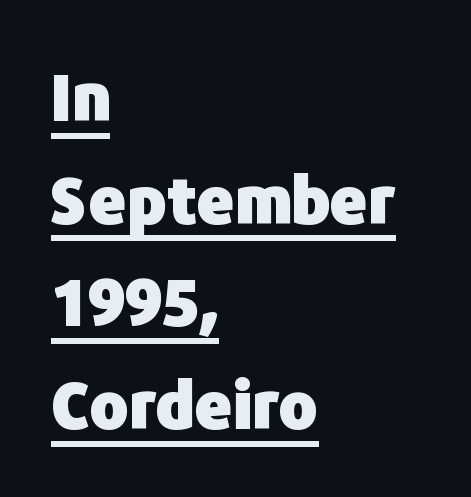
Q: Is the text bold? A: Yes.
Q: Is the text italic (slanted)? A: No, it is upright.
Q: Is the typeface a serif or a sans-serif typeface? A: Sans-serif.
Q: Is the text underlined? A: Yes.
Q: How is the paragraph aligned? A: Left-aligned.
Q: Is the spacing between letters normal or unusually wide? A: Normal.
Q: Is the spacing between lines tight, normal or loose? A: Normal.
Q: Width (condensed, normal, or wide)? A: Normal.
Q: Stroke contrast? A: Low.
Q: x-height? A: Medium.
Q: Monospaced? A: No.
